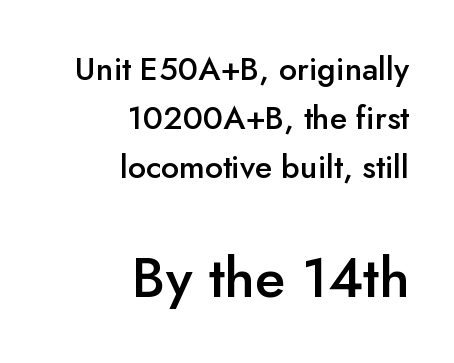
The image shows 56 px semibold sans-serif type, upright; set right-aligned, normal line spacing (1.53x), normal letter spacing, not underlined; the second (bottom) block is 1.75x larger; low stroke contrast and a small x-height.
